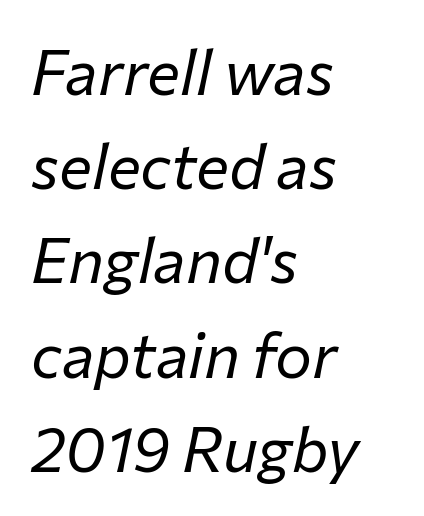
The image shows 62 px regular-weight type, italic (leaning right); set left-aligned, normal line spacing (1.52x), normal letter spacing, not underlined; low stroke contrast and a medium x-height.
